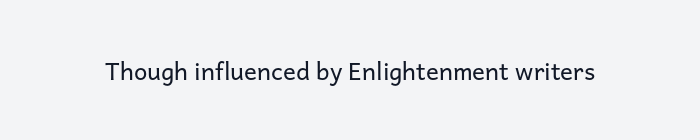
Only glyphs here, with clear space below each row. Notice how the stems are strictly vertical — no italics here. Between one letter and the next there's only the usual sliver of space. Is this a heavy cut? Hardly; it is regular or lighter.
